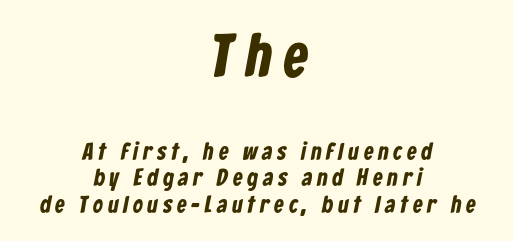
{"serif": "no", "bold": "yes", "weight": "bold", "width": "condensed", "stroke_contrast": "low", "x_height": "medium", "monospaced": "no", "underline": "no", "align": "center", "line_spacing": "tight", "line_spacing_ratio": 1.09, "letter_spacing": "wide", "letter_spacing_em": 0.21, "larger_block": "first", "size_ratio": 2.54, "glyph_px": 61}
